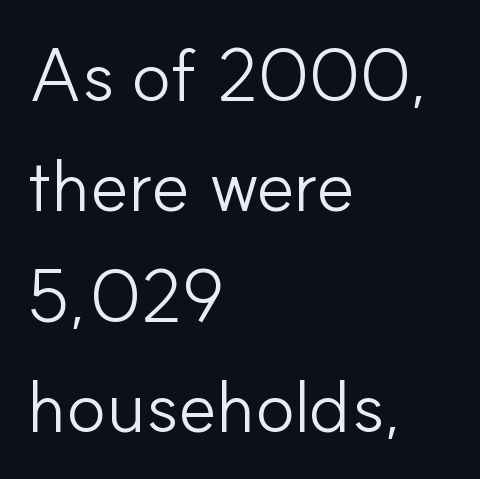
{"serif": "no", "italic": "no", "bold": "no", "weight": "light", "width": "normal", "stroke_contrast": "low", "x_height": "small", "monospaced": "no", "underline": "no", "align": "left", "line_spacing": "normal", "line_spacing_ratio": 1.49, "letter_spacing": "normal", "letter_spacing_em": 0.0, "glyph_px": 74}
